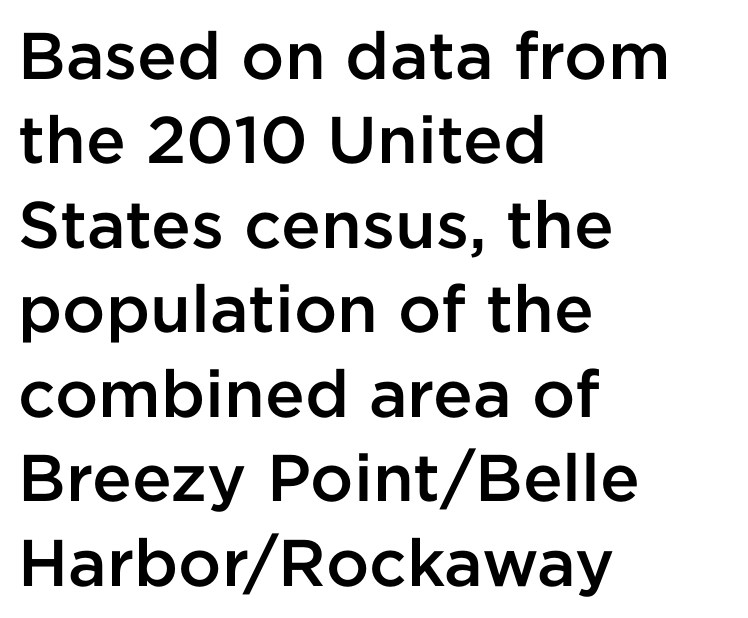
Q: Is the text bold? A: Semi-bold.
Q: Is the text italic (slanted)? A: No, it is upright.
Q: Is the typeface a serif or a sans-serif typeface? A: Sans-serif.
Q: Is the text underlined? A: No.
Q: How is the paragraph aligned? A: Left-aligned.
Q: Is the spacing between letters normal or unusually wide? A: Normal.
Q: Is the spacing between lines tight, normal or loose? A: Normal.
Q: Width (condensed, normal, or wide)? A: Normal.
Q: Stroke contrast? A: Low.
Q: x-height? A: Medium.
Q: Monospaced? A: No.
